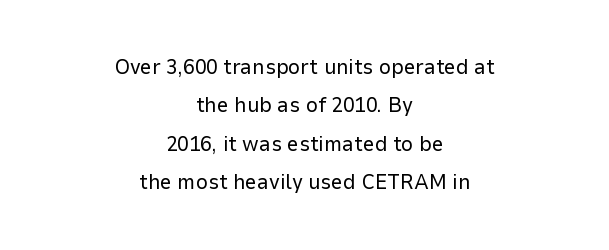
The image shows 21 px text type, upright; set centered, line spacing 1.83x, normal letter spacing, not underlined.
